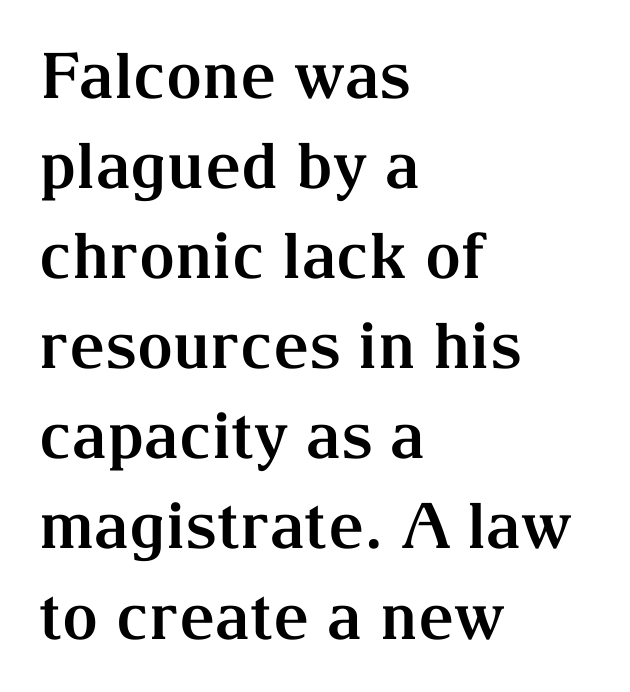
Q: Is the text bold? A: Yes.
Q: Is the text italic (slanted)? A: No, it is upright.
Q: Is the typeface a serif or a sans-serif typeface? A: Serif.
Q: Is the text underlined? A: No.
Q: How is the paragraph aligned? A: Left-aligned.
Q: Is the spacing between letters normal or unusually wide? A: Normal.
Q: Is the spacing between lines tight, normal or loose? A: Normal.
Q: Width (condensed, normal, or wide)? A: Normal.
Q: Stroke contrast? A: Medium.
Q: x-height? A: Medium.
Q: Monospaced? A: No.
